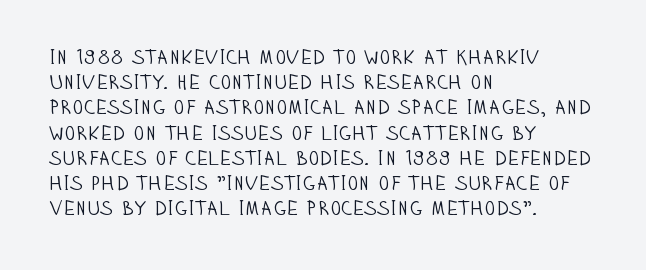
{"italic": "no", "bold": "no", "underline": "no", "align": "left", "line_spacing": "normal", "line_spacing_ratio": 1.26, "letter_spacing": "normal", "letter_spacing_em": 0.0, "glyph_px": 20}
